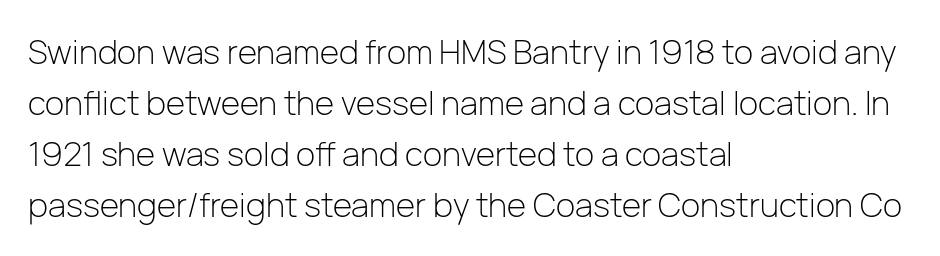
The image shows 33 px light sans-serif type, upright; set left-aligned, normal line spacing (1.55x), normal letter spacing, not underlined; low stroke contrast and a medium x-height.
